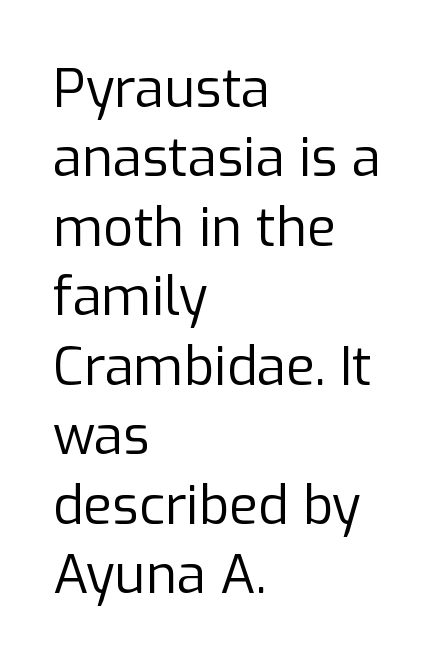
The specimen omits any rule beneath the text block's lines. Line starts are locked; line ends wander. These lines keep a tight, regular rhythm from letter to letter. The lines sit at an ordinary, default distance from one another.
